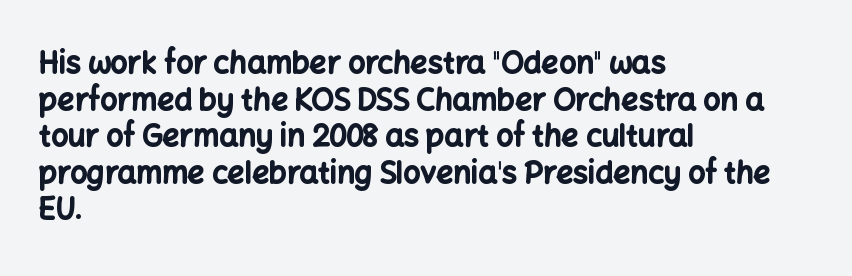
Q: Is the text bold? A: Yes.
Q: Is the text italic (slanted)? A: No, it is upright.
Q: Is the typeface a serif or a sans-serif typeface? A: Sans-serif.
Q: Is the text underlined? A: No.
Q: How is the paragraph aligned? A: Left-aligned.
Q: Is the spacing between letters normal or unusually wide? A: Normal.
Q: Width (condensed, normal, or wide)? A: Normal.
Q: Stroke contrast? A: Low.
Q: x-height? A: Medium.
Q: Monospaced? A: No.
